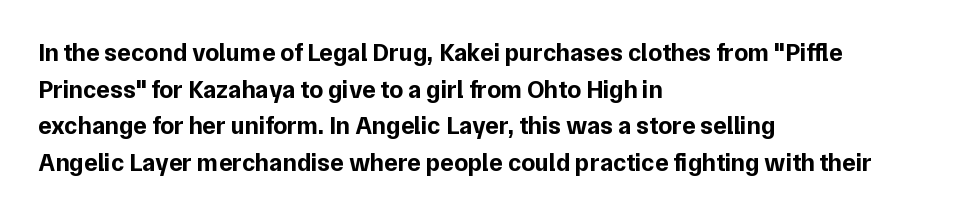
{"italic": "no", "bold": "yes", "underline": "no", "align": "left", "line_spacing": "normal", "line_spacing_ratio": 1.47, "letter_spacing": "normal", "letter_spacing_em": 0.0, "glyph_px": 25}
